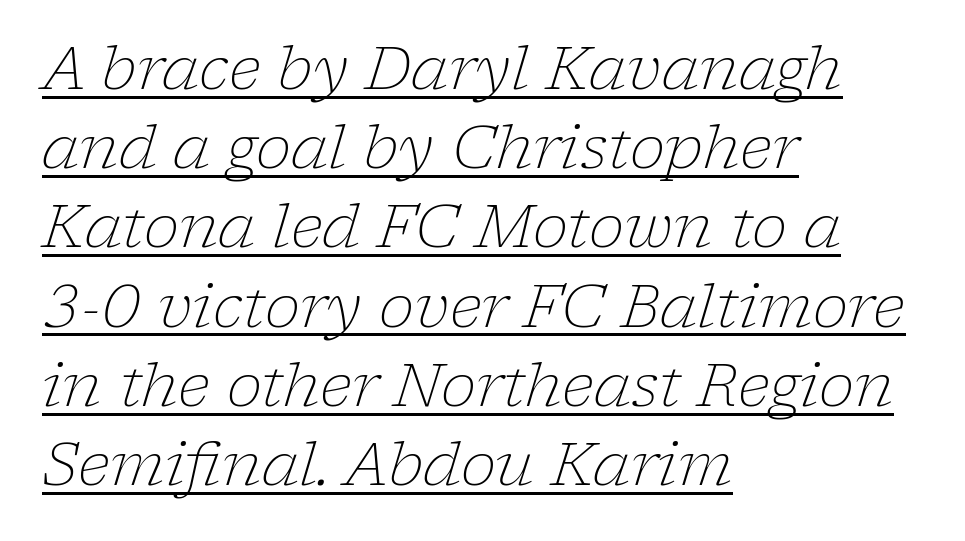
Q: Is the text bold? A: No.
Q: Is the text italic (slanted)? A: Yes, it leans right by about 17 degrees.
Q: Is the typeface a serif or a sans-serif typeface? A: Serif.
Q: Is the text underlined? A: Yes.
Q: How is the paragraph aligned? A: Left-aligned.
Q: Is the spacing between letters normal or unusually wide? A: Normal.
Q: Is the spacing between lines tight, normal or loose? A: Normal.
Q: Width (condensed, normal, or wide)? A: Normal.
Q: Stroke contrast? A: Low.
Q: x-height? A: Medium.
Q: Monospaced? A: No.
